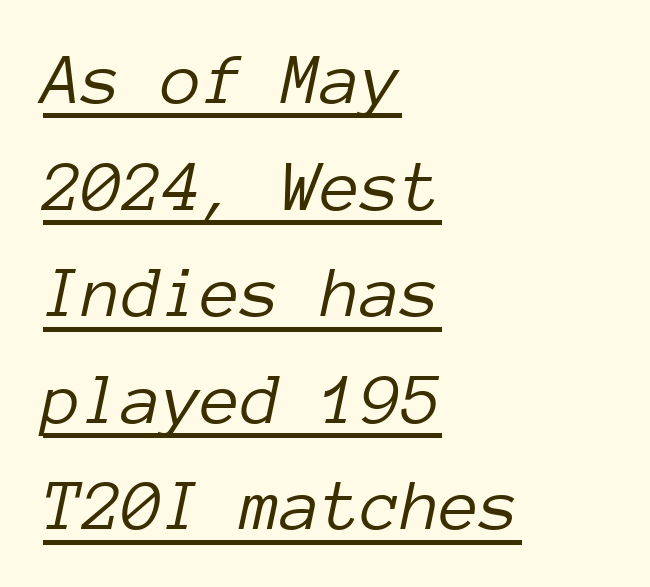
One glance says typical: line gaps are just what's usual. Designer's note — italics engaged. The letters march in equal steps, a hallmark of fixed-pitch type. The glyphs are accompanied by a horizontal stroke just below them. Tracking here is standard; glyphs follow each other at the usual distance.
